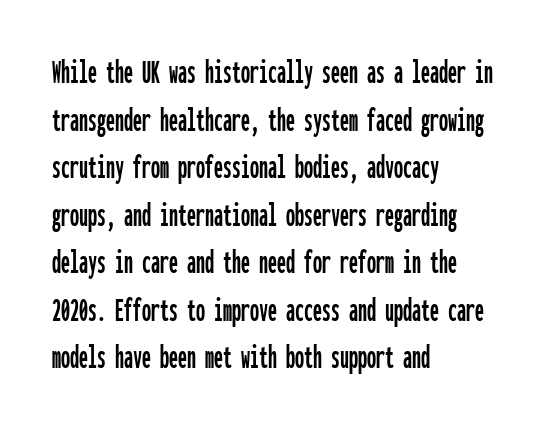
These lines sit exactly where default settings would place them. Do the characters align in a grid? Yes, the font is monospaced. Observe the ordinary spacing: letters are neighbours, not strangers. This sample is left-justified, so line endings fall wherever the words run out.
